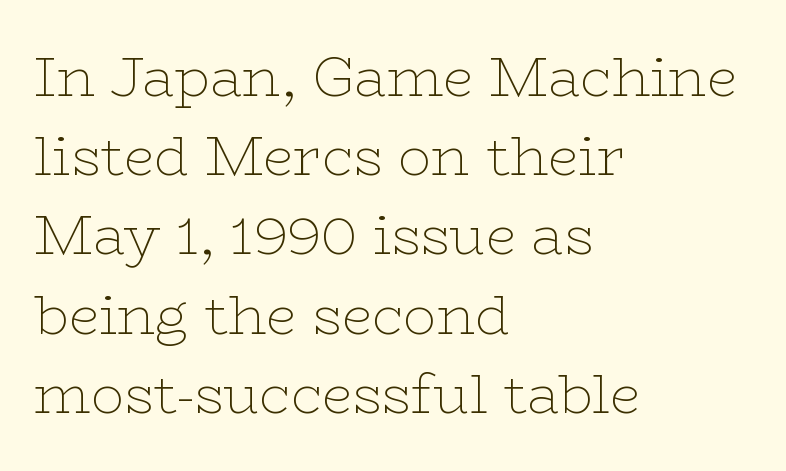
The image shows 55 px thin, wide serif type, upright; set left-aligned, normal line spacing (1.44x), normal letter spacing, not underlined; low stroke contrast and a medium x-height.
